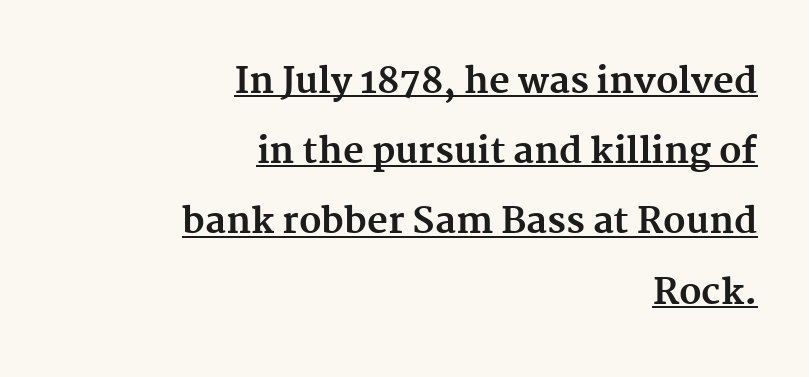
Q: Is the text bold? A: Yes.
Q: Is the text italic (slanted)? A: No, it is upright.
Q: Is the typeface a serif or a sans-serif typeface? A: Serif.
Q: Is the text underlined? A: Yes.
Q: How is the paragraph aligned? A: Right-aligned.
Q: Is the spacing between letters normal or unusually wide? A: Normal.
Q: Is the spacing between lines tight, normal or loose? A: Loose.
Q: Width (condensed, normal, or wide)? A: Normal.
Q: Stroke contrast? A: Medium.
Q: x-height? A: Medium.
Q: Monospaced? A: No.
